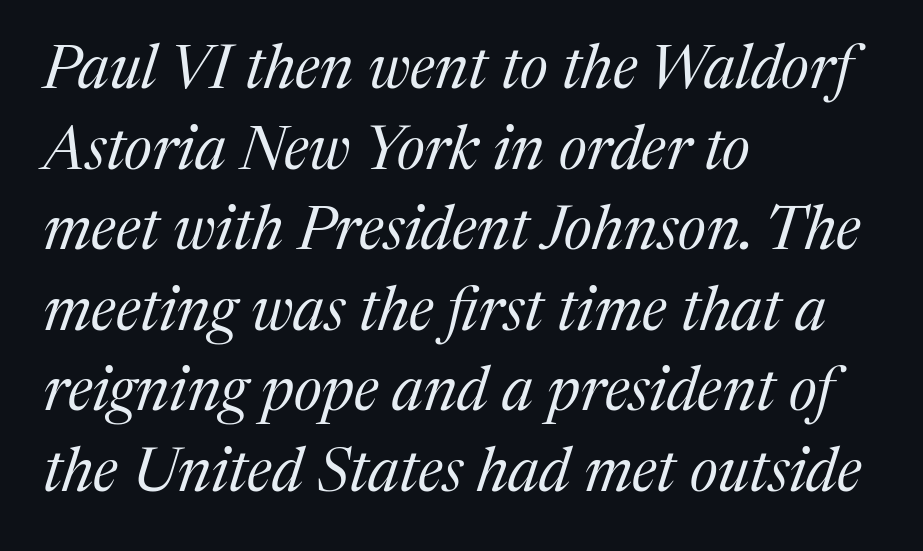
The baseline area is clear. Old-style or modern, the face here clearly has serifs. Do the characters align in a grid? No, the font is proportional. No extra ink here — the face is not bold. Line spacing here is normal. Short and long lines alike share a common starting point at left.
